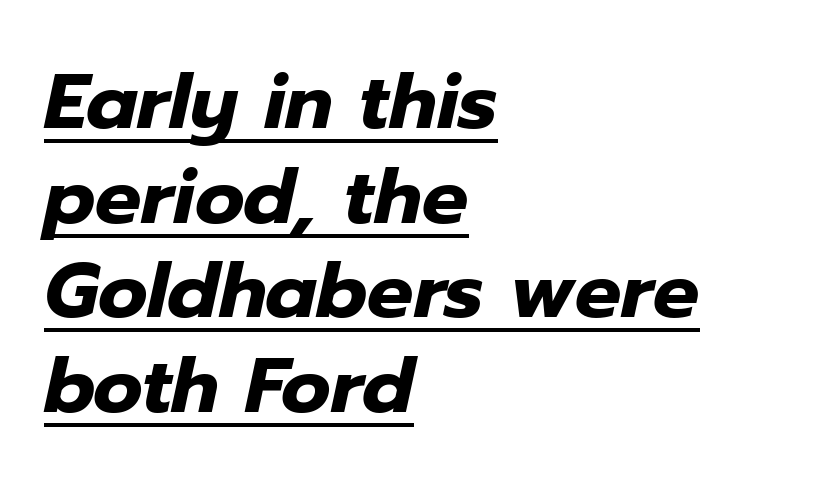
{"italic": "yes", "lean": "right", "slant_degrees": 12, "bold": "yes", "weight": "heavy", "width": "normal", "stroke_contrast": "low", "x_height": "medium", "monospaced": "no", "underline": "yes", "align": "left", "line_spacing_ratio": 1.23, "letter_spacing": "normal", "letter_spacing_em": 0.0, "glyph_px": 77}
